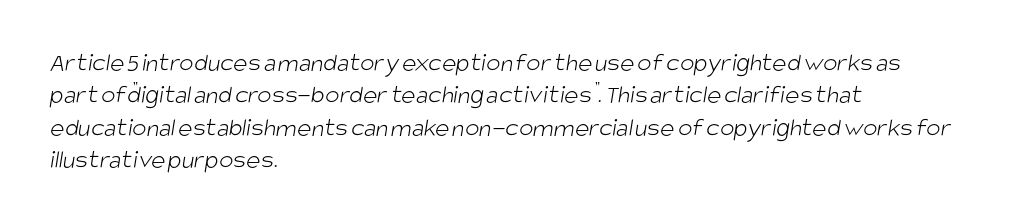
Q: Is the text bold? A: No.
Q: Is the text underlined? A: No.
Q: How is the paragraph aligned? A: Left-aligned.
Q: Is the spacing between letters normal or unusually wide? A: Normal.
